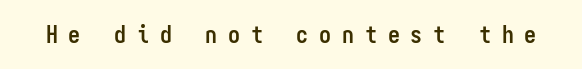
Q: Is the text bold? A: Yes.
Q: Is the text italic (slanted)? A: No, it is upright.
Q: Is the text underlined? A: No.
Q: Is the spacing between letters normal or unusually wide? A: Unusually wide.
